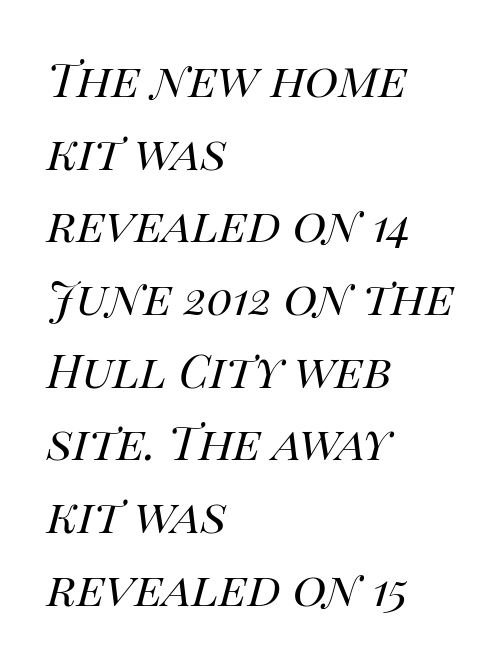
Is the letter spacing exaggerated? No — it looks like the ordinary default. Compared with ordinary roman type, these characters are visibly tilted. A classic flush-left, rag-right setting is used for this passage. Ink coverage per letter is moderate at most. Check under the words: just untouched page. The face used here is proportionally spaced, like ordinary book or web type.
